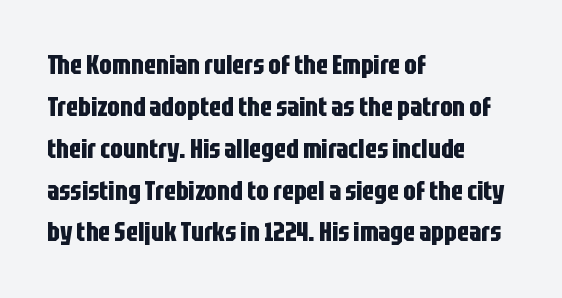
{"italic": "no", "bold": "yes", "underline": "no", "align": "left", "line_spacing": "normal", "line_spacing_ratio": 1.55, "letter_spacing": "normal", "letter_spacing_em": 0.0, "glyph_px": 27}
